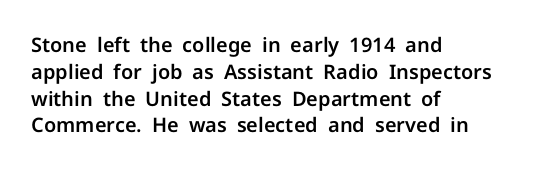
{"italic": "no", "underline": "no", "align": "left", "line_spacing": "normal", "line_spacing_ratio": 1.34, "letter_spacing": "normal", "letter_spacing_em": 0.0, "glyph_px": 20}
